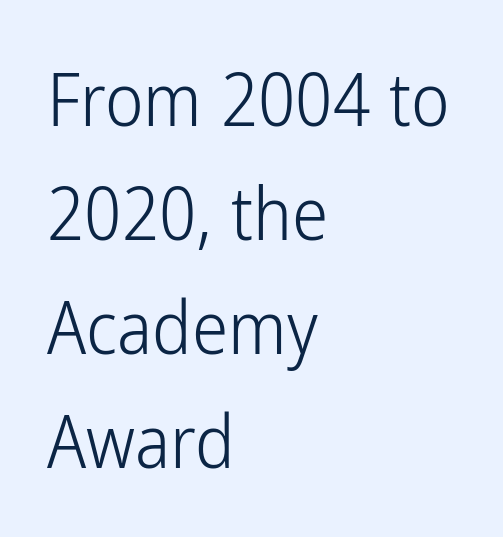
{"serif": "no", "italic": "no", "bold": "no", "weight": "light", "width": "condensed", "stroke_contrast": "low", "x_height": "medium", "monospaced": "no", "underline": "no", "align": "left", "line_spacing": "normal", "line_spacing_ratio": 1.56, "letter_spacing": "normal", "letter_spacing_em": 0.0, "glyph_px": 73}
